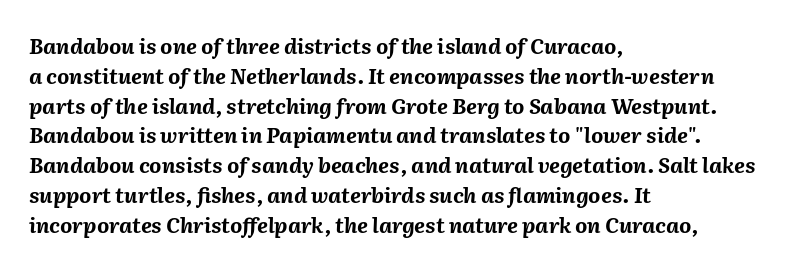
A typesetter would call this leading conventional body-copy spacing. Spacing between characters is what you'd get straight out of the box. When letters slant like this, we call the style italic. Check the space under the baseline: it is left empty. Casual observation: everything's shoved over to the left.
